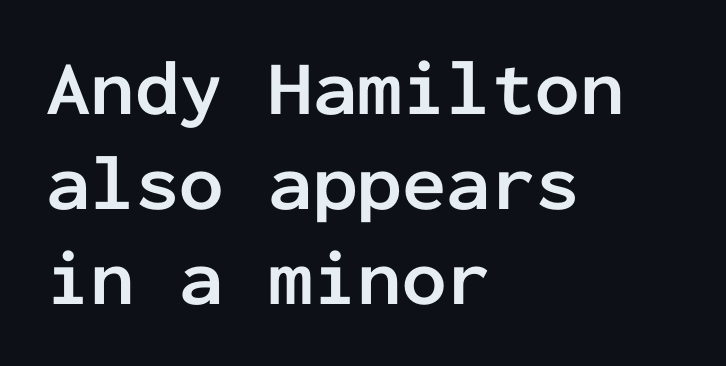
{"serif": "no", "italic": "no", "bold": "yes", "weight": "semibold", "width": "normal", "stroke_contrast": "low", "x_height": "medium", "monospaced": "yes", "underline": "no", "align": "left", "line_spacing_ratio": 1.2, "letter_spacing": "normal", "letter_spacing_em": 0.0, "glyph_px": 79}
